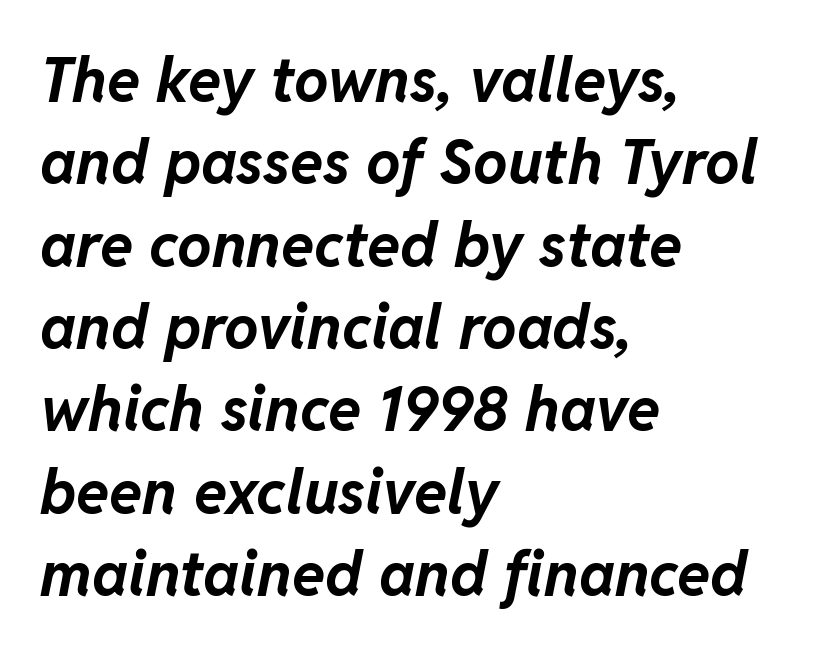
Bold? Absolutely — the strokes are thick and heavy. Character widths vary here, with narrow letters taking less room than wide ones. Nobody touched the tracking dial on this one. In terms of leading, this rendering sits right in the middle. Casual observation: everything's shoved over to the left. A clean baseline with only descenders dipping below it.
